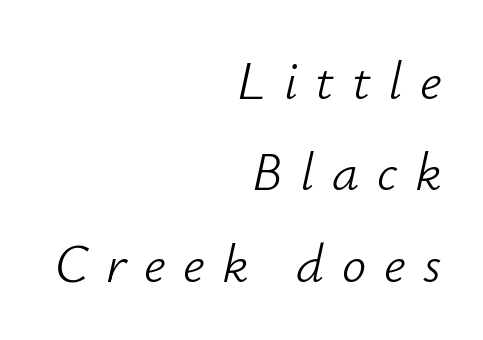
The image shows 54 px light type, italic (leaning right); set right-aligned, normal line spacing (1.69x), unusually wide letter spacing (+0.33 em), not underlined; low stroke contrast and a small x-height.
